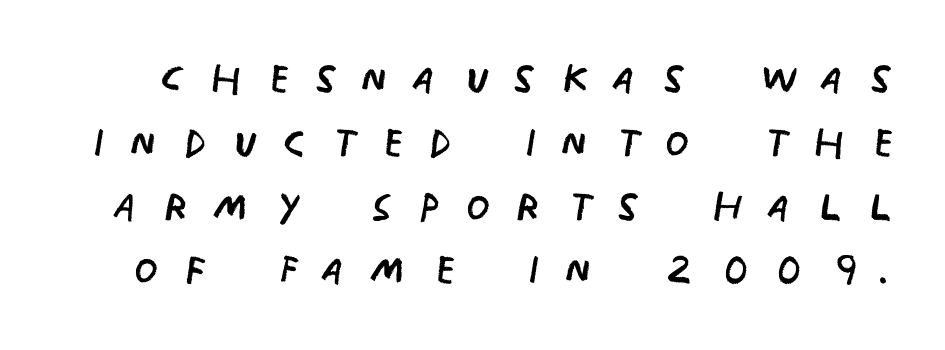
Q: Is the text bold? A: No.
Q: Is the typeface a serif or a sans-serif typeface? A: Sans-serif.
Q: Is the text underlined? A: No.
Q: Is the spacing between letters normal or unusually wide? A: Unusually wide.
Q: Width (condensed, normal, or wide)? A: Condensed.
Q: Stroke contrast? A: Low.
Q: x-height? A: Large.
Q: Monospaced? A: No.
